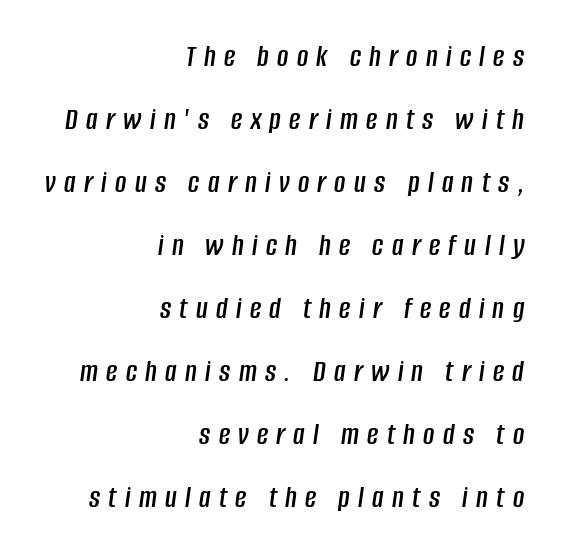
The image shows 31 px condensed type, italic (leaning right); set right-aligned, loose line spacing (2.03x), unusually wide letter spacing (+0.27 em), not underlined; low stroke contrast and a large x-height.
